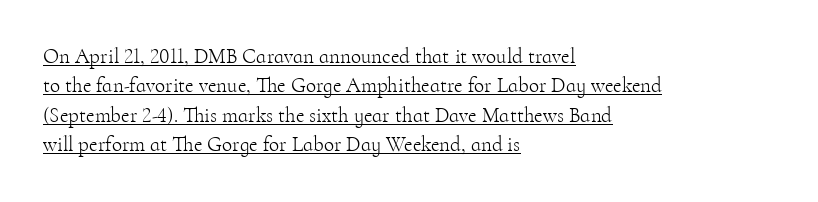
The image shows 21 px text type, upright; set left-aligned, normal line spacing (1.4x), normal letter spacing, underlined.
